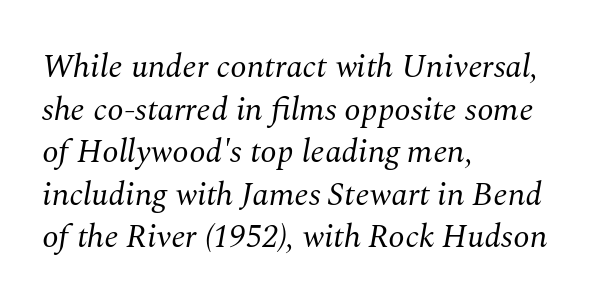
{"serif": "yes", "italic": "yes", "lean": "right", "slant_degrees": 10, "bold": "no", "weight": "regular", "width": "normal", "stroke_contrast": "medium", "x_height": "medium", "monospaced": "no", "underline": "no", "align": "left", "line_spacing": "normal", "line_spacing_ratio": 1.29, "letter_spacing": "normal", "letter_spacing_em": 0.0, "glyph_px": 33}
